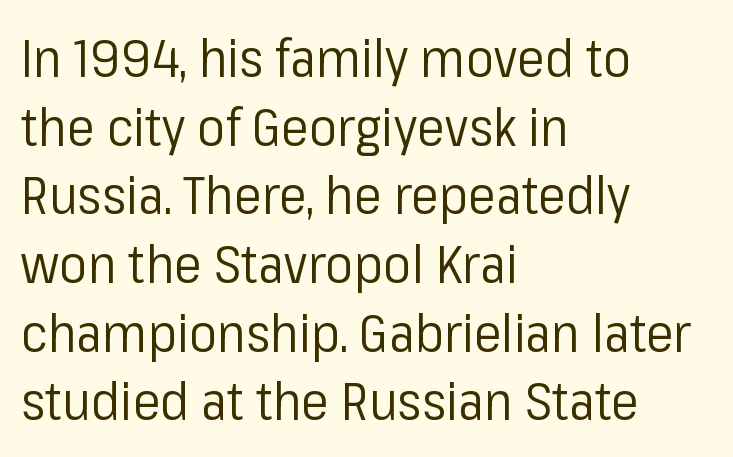
Q: Is the text bold? A: No.
Q: Is the text italic (slanted)? A: No, it is upright.
Q: Is the typeface a serif or a sans-serif typeface? A: Sans-serif.
Q: Is the text underlined? A: No.
Q: How is the paragraph aligned? A: Left-aligned.
Q: Is the spacing between letters normal or unusually wide? A: Normal.
Q: Is the spacing between lines tight, normal or loose? A: Normal.
Q: Width (condensed, normal, or wide)? A: Normal.
Q: Stroke contrast? A: Low.
Q: x-height? A: Medium.
Q: Monospaced? A: No.
